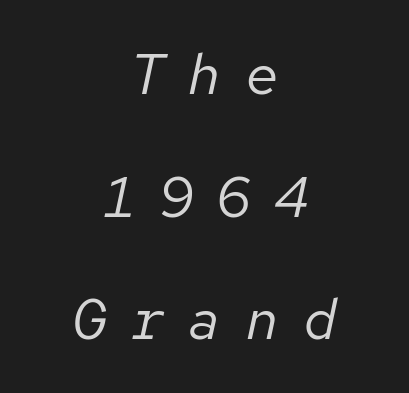
Do the characters align in a grid? Yes, the font is monospaced. Letter spacing: wide. A typesetter would mark this as italic. Neither beginnings nor endings align; midpoints do. A light-to-regular cut is what we see here. This block would shrink considerably if given ordinary leading; it's expanded now.
